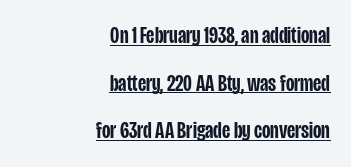
A typesetter would mark this as roman, not italic. The type is set solid horizontally, with unmodified tracking. These words are printed semibold, heavier than regular yet not bold. A baseline rule has been typeset under these characters. The setting favours the right margin, as signatures and pull-quotes sometimes do.
